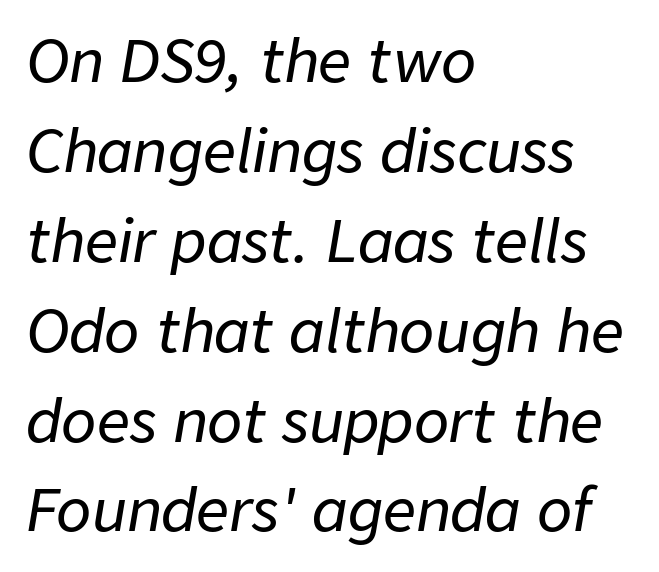
The image shows 58 px text type, italic (leaning right); set left-aligned, normal line spacing (1.55x), normal letter spacing, not underlined; low stroke contrast and a medium x-height.
